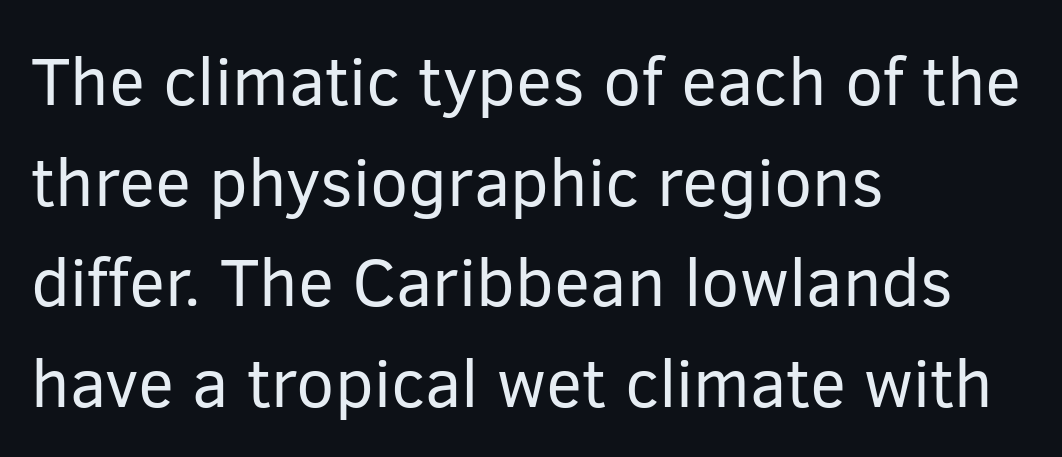
The image shows 68 px regular-weight sans-serif type, upright; set left-aligned, normal line spacing (1.48x), normal letter spacing, not underlined; low stroke contrast and a medium x-height.
